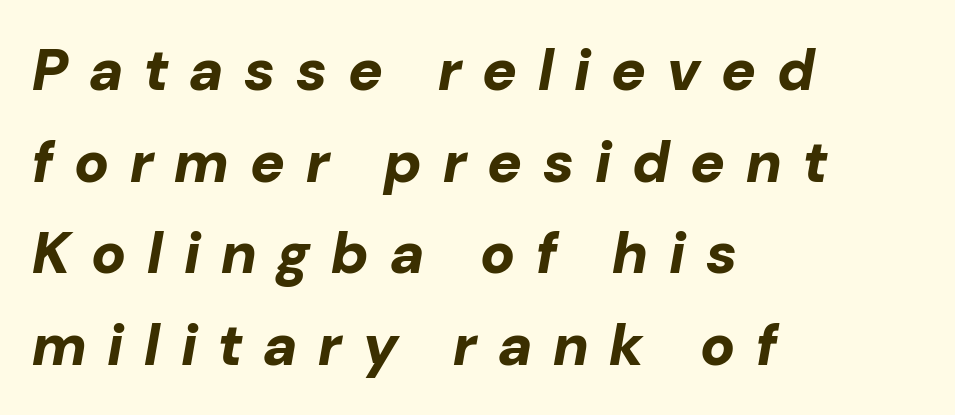
Posture: slanted. Unmarked baselines from the first word to the last. Caption: bold face, heavy strokes. The lines sit at an ordinary, default distance from one another.
